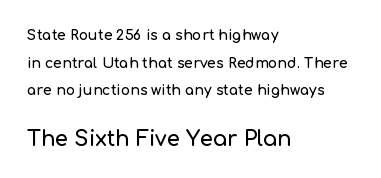
What stands out about the letter spacing? Nothing — it is the standard amount. Just letters on the line, the space beneath them empty. Every stem runs plumb, perpendicular to the baseline. Between these two stacked blocks, the lower one wins on size. A student would call this left alignment; a typographer would say flush left, rag right. Whoever set this chose breathing room over compactness in the vertical rhythm.
